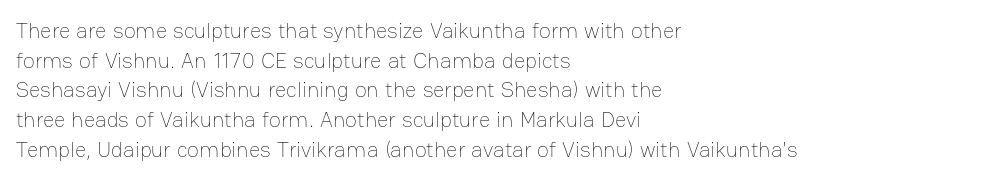
Q: Is the text bold? A: No.
Q: Is the text italic (slanted)? A: No, it is upright.
Q: Is the text underlined? A: No.
Q: How is the paragraph aligned? A: Left-aligned.
Q: Is the spacing between letters normal or unusually wide? A: Normal.
Q: Is the spacing between lines tight, normal or loose? A: Normal.
